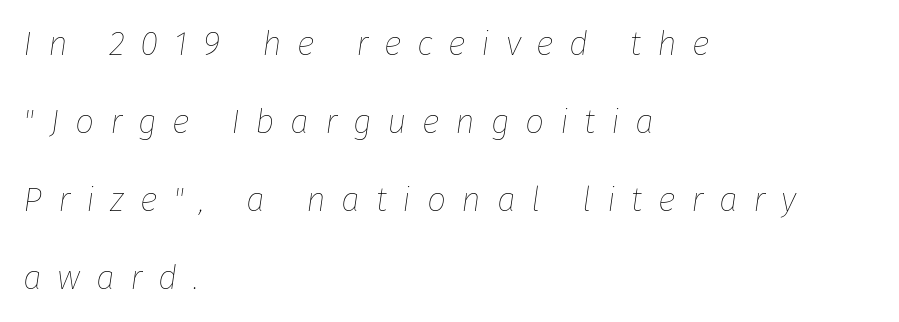
{"italic": "yes", "lean": "right", "slant_degrees": 8, "bold": "no", "weight": "thin", "width": "normal", "stroke_contrast": "low", "x_height": "medium", "monospaced": "no", "underline": "no", "align": "left", "line_spacing": "loose", "line_spacing_ratio": 2.29, "letter_spacing": "wide", "letter_spacing_em": 0.46, "glyph_px": 34}
